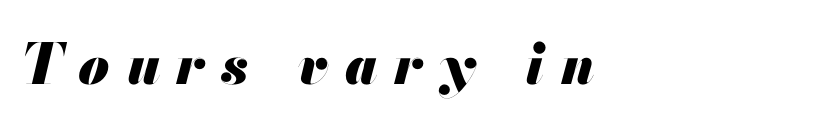
Q: Is the text bold? A: Yes.
Q: Is the text italic (slanted)? A: Yes, it leans right by about 13 degrees.
Q: Is the text underlined? A: No.
Q: How is the paragraph aligned? A: Left-aligned.
Q: Is the spacing between letters normal or unusually wide? A: Unusually wide.
Q: Width (condensed, normal, or wide)? A: Normal.
Q: Stroke contrast? A: Medium.
Q: x-height? A: Small.
Q: Monospaced? A: No.
